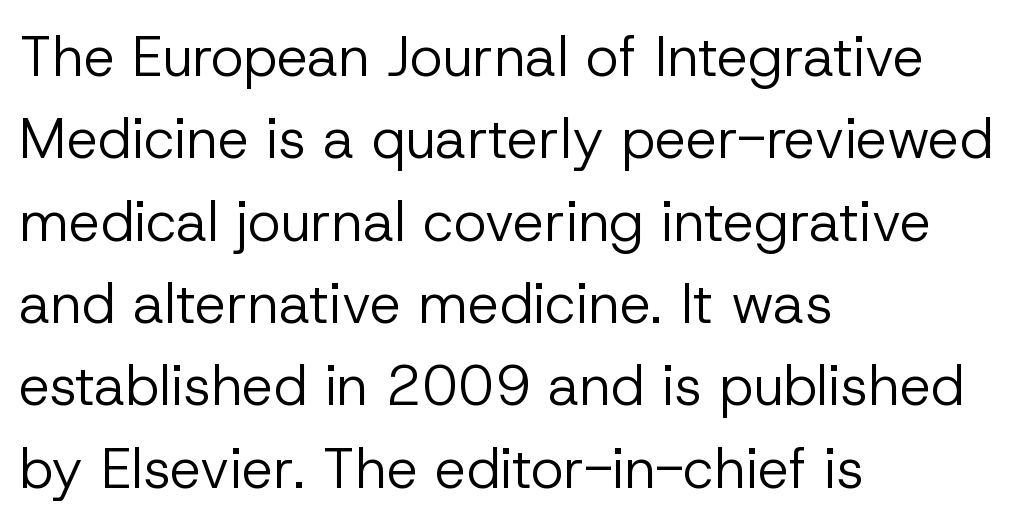
{"serif": "no", "italic": "no", "bold": "no", "weight": "regular", "width": "normal", "stroke_contrast": "low", "x_height": "medium", "monospaced": "no", "underline": "no", "align": "left", "line_spacing": "normal", "line_spacing_ratio": 1.47, "letter_spacing": "normal", "letter_spacing_em": 0.0, "glyph_px": 56}
